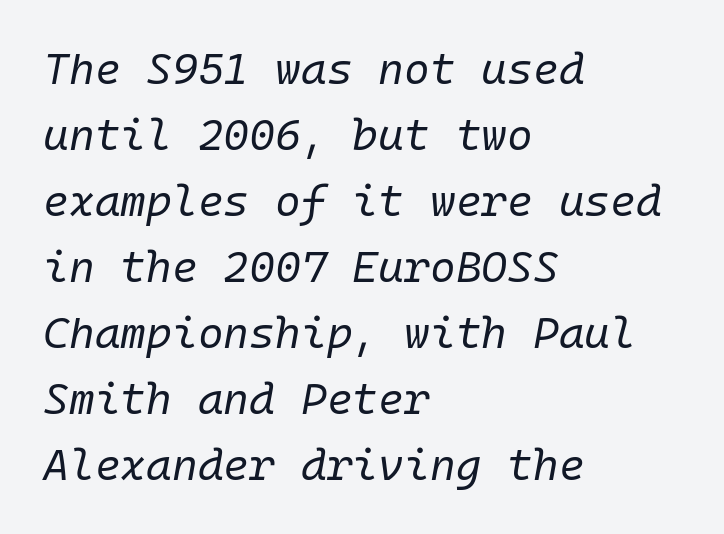
The image shows 44 px regular-weight type, italic (leaning right), monospaced; set left-aligned, normal line spacing (1.5x), normal letter spacing, not underlined; low stroke contrast and a medium x-height.
